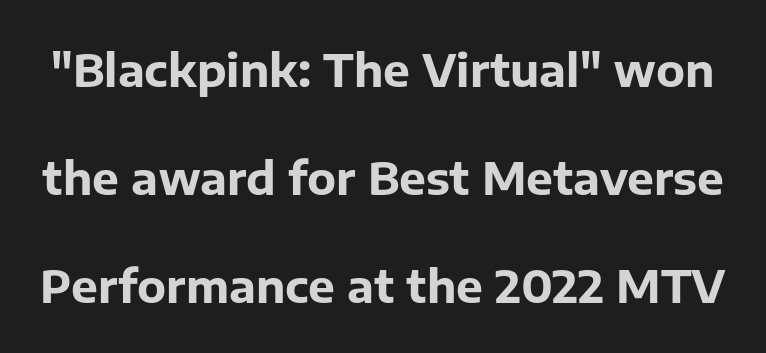
The image shows 45 px bold sans-serif type, upright; set loose line spacing (2.4x), normal letter spacing, not underlined; low stroke contrast and a medium x-height.
